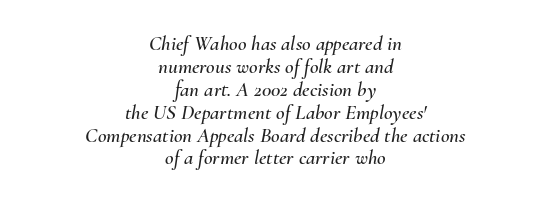
{"italic": "yes", "lean": "right", "slant_degrees": 10, "underline": "no", "align": "center", "line_spacing": "tight", "line_spacing_ratio": 1.09, "letter_spacing": "normal", "letter_spacing_em": 0.0, "glyph_px": 21}
